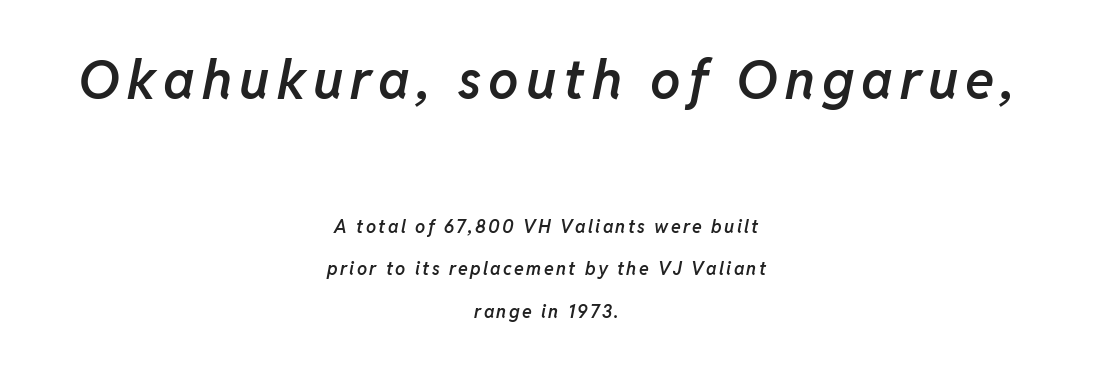
The image shows 54 px semibold type, italic (leaning right); set centered, loose line spacing (2.35x), not underlined; the first (top) block is 3.0x larger; low stroke contrast and a medium x-height.
